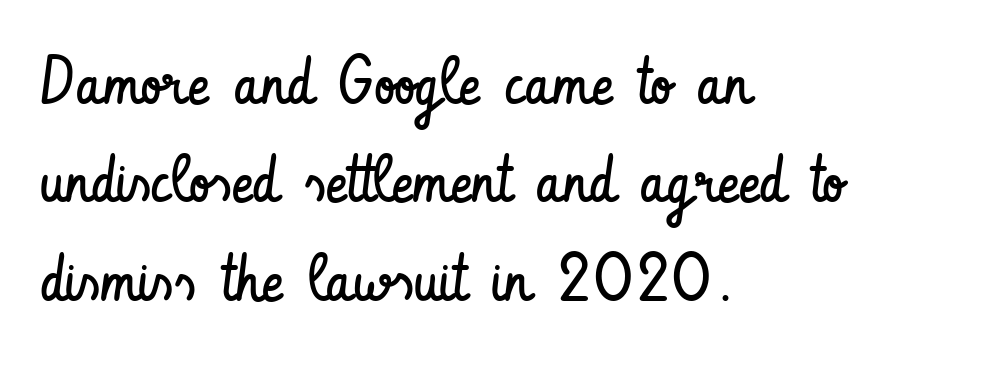
Does the type have serifs? No, each stem ends abruptly. Any mark beneath the type? The region is blank. The lines sit at an ordinary, default distance from one another. Quick note: not italic, upright. On a weight scale, this lands at 450 or below. In terms of letterspacing, this is plain default setting.
